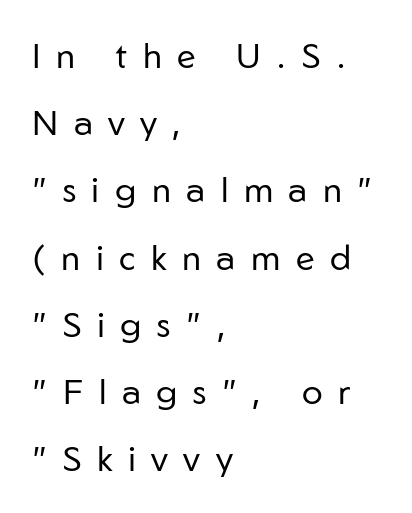
Q: Is the text bold? A: No.
Q: Is the text italic (slanted)? A: No, it is upright.
Q: Is the typeface a serif or a sans-serif typeface? A: Sans-serif.
Q: Is the text underlined? A: No.
Q: How is the paragraph aligned? A: Left-aligned.
Q: Is the spacing between letters normal or unusually wide? A: Unusually wide.
Q: Is the spacing between lines tight, normal or loose? A: Loose.
Q: Width (condensed, normal, or wide)? A: Normal.
Q: Stroke contrast? A: Low.
Q: x-height? A: Medium.
Q: Monospaced? A: No.
